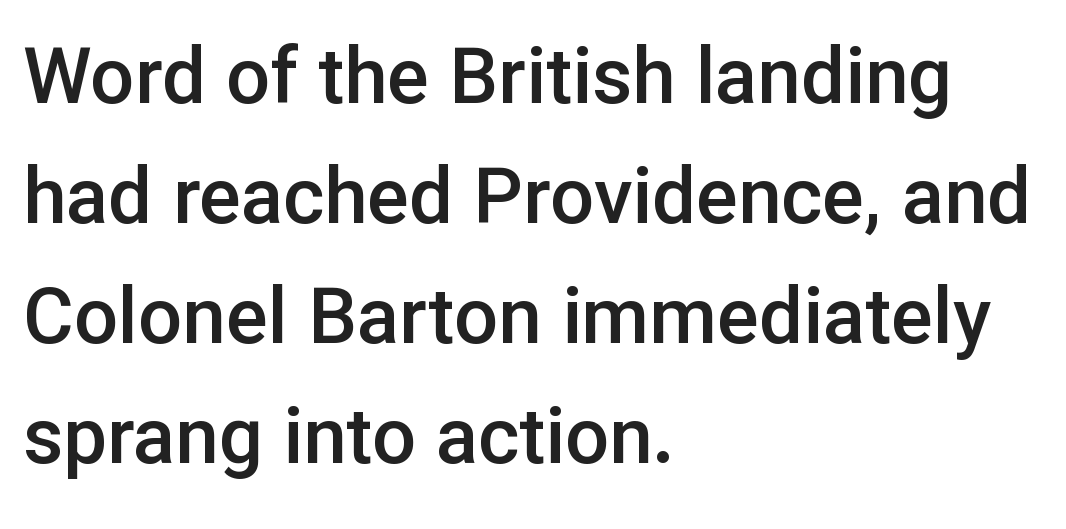
Note: no serifs on the glyphs. Typographic density is moderately raised because the face is semibold. The rag falls on the right side of this text block. Vertically, the passage feels balanced, rows spaced as you'd expect. The type is set solid horizontally, with unmodified tracking.
